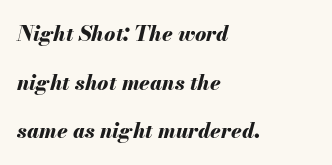
The image shows 21 px bold type, italic (leaning right); set left-aligned, loose line spacing (2.32x), normal letter spacing, not underlined.
